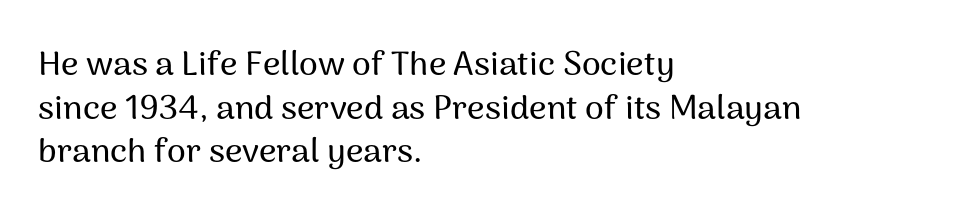
{"serif": "no", "italic": "no", "width": "normal", "stroke_contrast": "medium", "x_height": "medium", "monospaced": "no", "underline": "no", "align": "left", "line_spacing": "normal", "line_spacing_ratio": 1.28, "letter_spacing": "normal", "letter_spacing_em": 0.0, "glyph_px": 34}
